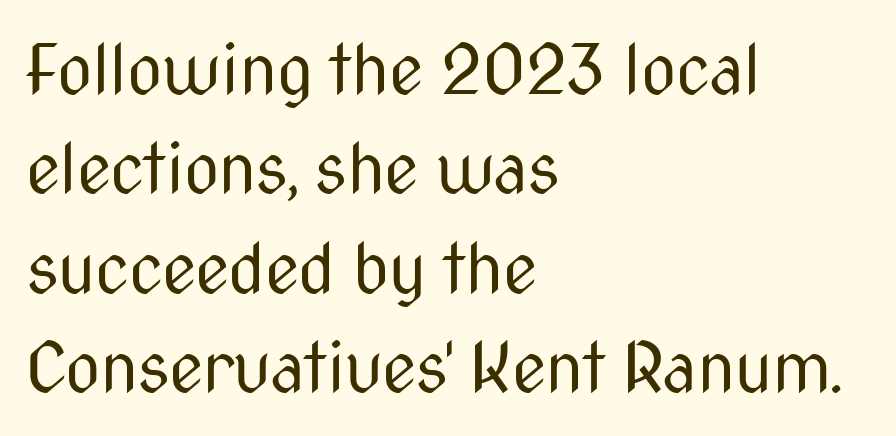
The image shows 69 px regular-weight, condensed sans-serif type, upright; set left-aligned, normal line spacing (1.44x), normal letter spacing, not underlined; medium stroke contrast and a medium x-height.
